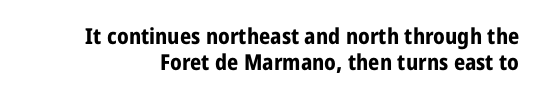
The font's upright variant was chosen for this text. The glyphs are unaccompanied by any horizontal stroke below them. Tracking value appears to be zero — textbook default spacing. These lines carry a lot of weight — the face is fully bold.
